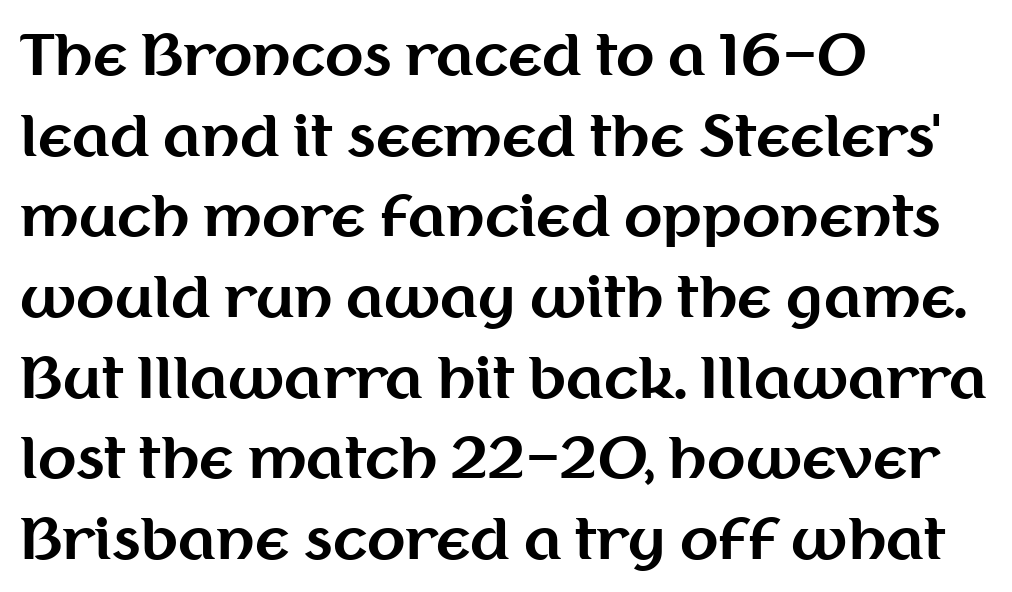
{"serif": "no", "italic": "no", "bold": "yes", "weight": "bold", "width": "normal", "stroke_contrast": "medium", "x_height": "medium", "monospaced": "no", "underline": "no", "align": "left", "line_spacing": "normal", "line_spacing_ratio": 1.44, "letter_spacing": "normal", "letter_spacing_em": 0.0, "glyph_px": 56}
